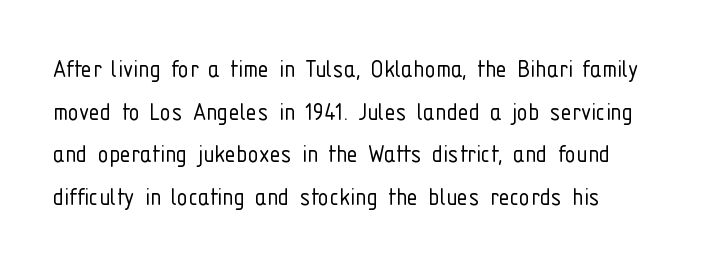
The image shows 28 px light, condensed sans-serif type, upright; set left-aligned, normal line spacing (1.52x), normal letter spacing, not underlined; low stroke contrast and a medium x-height.
